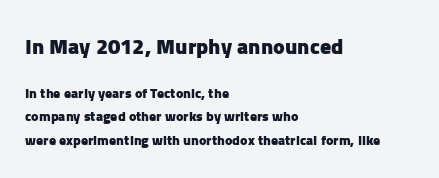
The image shows 22 px bold type, upright; set left-aligned, normal line spacing (1.66x), normal letter spacing, not underlined; the first (top) block is 1.57x larger.
